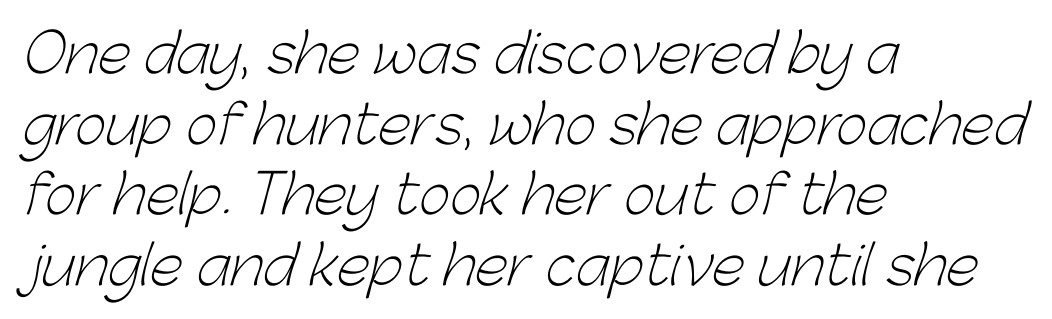
Letter spacing: default. Compared with a typical body face, this is equally light or lighter still. The lines sit at an ordinary, default distance from one another. Anything drawn beneath the words? Only blank space.
